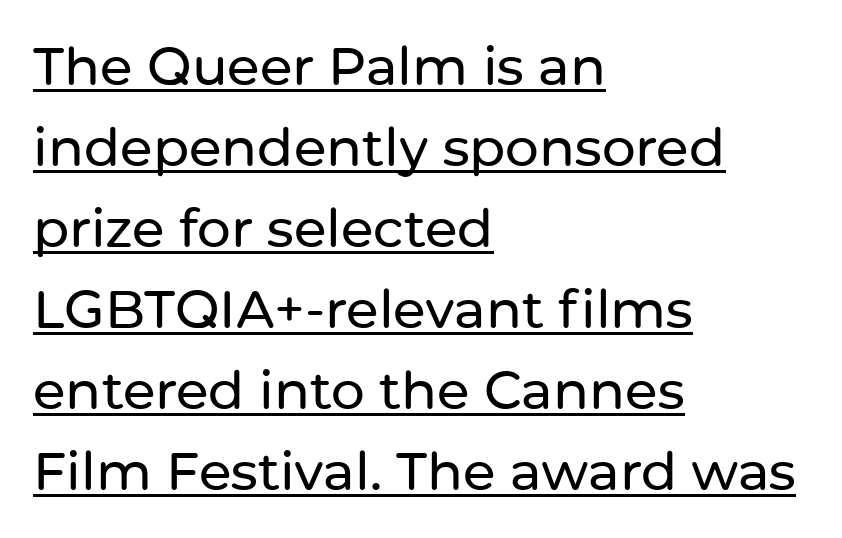
The image shows 53 px sans-serif type, upright; set left-aligned, normal line spacing (1.53x), normal letter spacing, underlined; low stroke contrast and a medium x-height.
